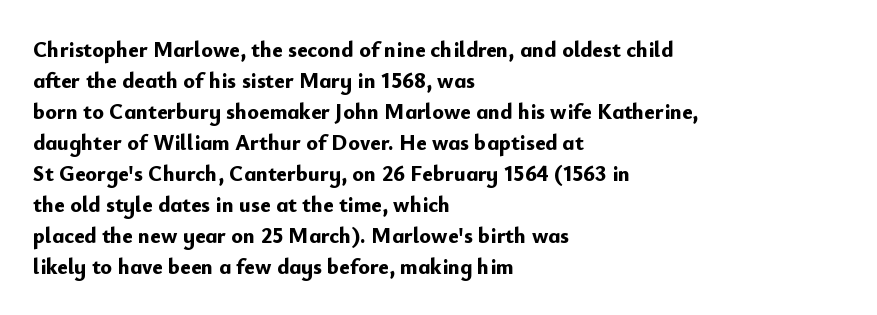
Q: Is the text bold? A: Yes.
Q: Is the text italic (slanted)? A: No, it is upright.
Q: Is the text underlined? A: No.
Q: How is the paragraph aligned? A: Left-aligned.
Q: Is the spacing between letters normal or unusually wide? A: Normal.
Q: Is the spacing between lines tight, normal or loose? A: Normal.
